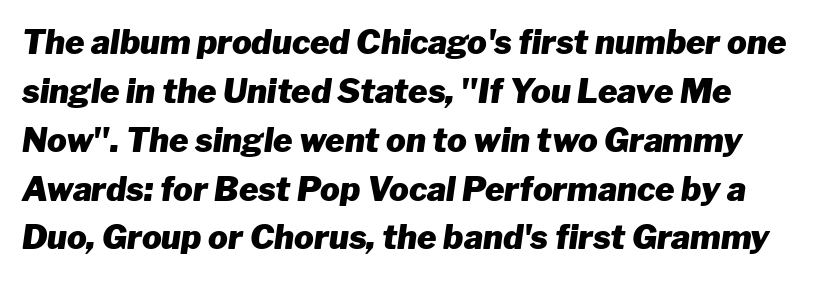
The image shows 33 px heavy type, italic (leaning right); set normal line spacing (1.48x), normal letter spacing, not underlined; low stroke contrast and a medium x-height.
